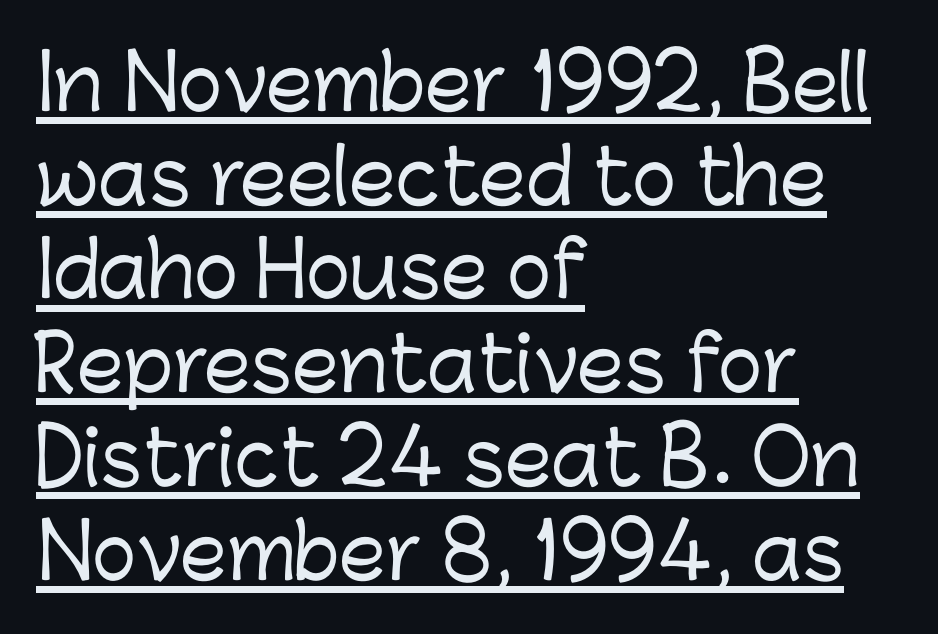
Q: Is the text italic (slanted)? A: No, it is upright.
Q: Is the typeface a serif or a sans-serif typeface? A: Sans-serif.
Q: Is the text underlined? A: Yes.
Q: How is the paragraph aligned? A: Left-aligned.
Q: Is the spacing between letters normal or unusually wide? A: Normal.
Q: Is the spacing between lines tight, normal or loose? A: Normal.
Q: Width (condensed, normal, or wide)? A: Normal.
Q: Stroke contrast? A: Low.
Q: x-height? A: Medium.
Q: Monospaced? A: No.
